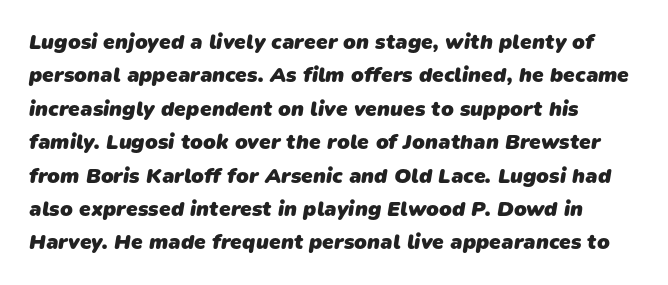
Descender tails drop into unmarked territory. Horizontal bands of white between lines are of average thickness. Weight: bold. This rendering leaves character spacing at its baseline value.
